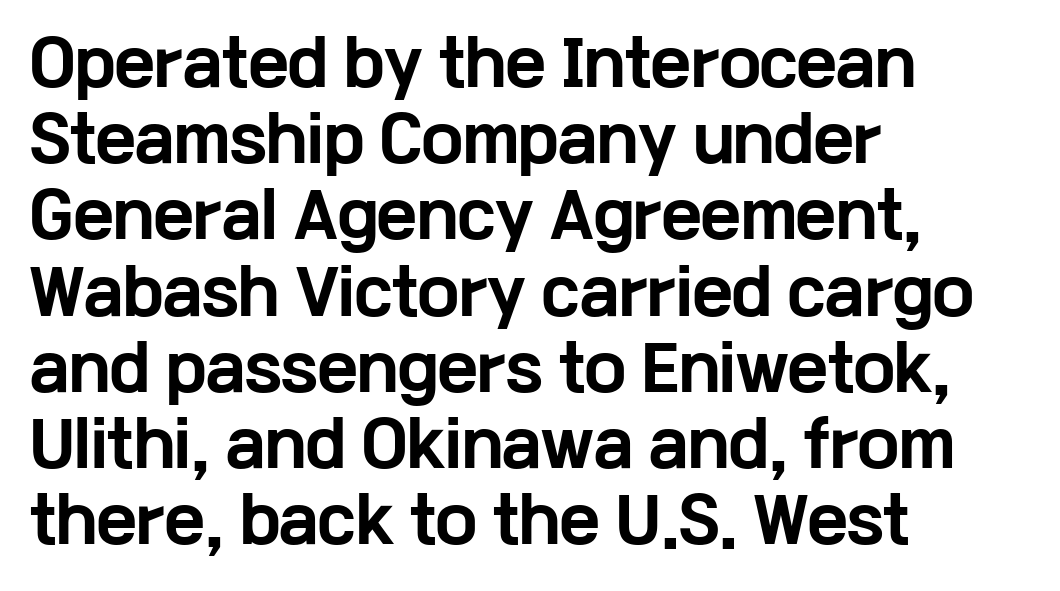
{"serif": "no", "italic": "no", "bold": "yes", "weight": "bold", "width": "wide", "stroke_contrast": "low", "x_height": "medium", "monospaced": "no", "underline": "no", "align": "left", "line_spacing": "normal", "line_spacing_ratio": 1.25, "letter_spacing": "normal", "letter_spacing_em": 0.0, "glyph_px": 61}
